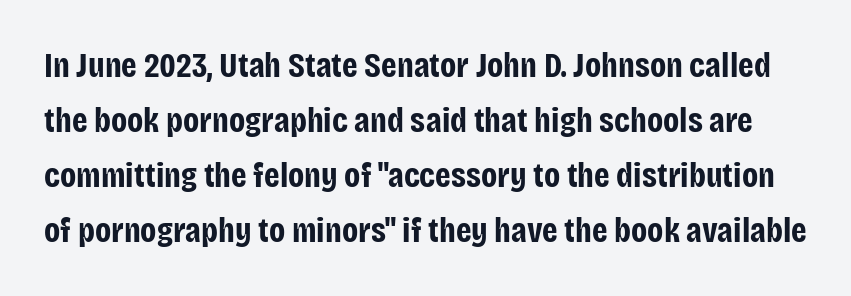
Q: Is the text bold? A: Yes.
Q: Is the text italic (slanted)? A: No, it is upright.
Q: Is the typeface a serif or a sans-serif typeface? A: Sans-serif.
Q: Is the text underlined? A: No.
Q: Is the spacing between letters normal or unusually wide? A: Normal.
Q: Is the spacing between lines tight, normal or loose? A: Normal.
Q: Width (condensed, normal, or wide)? A: Condensed.
Q: Stroke contrast? A: Low.
Q: x-height? A: Large.
Q: Monospaced? A: No.
